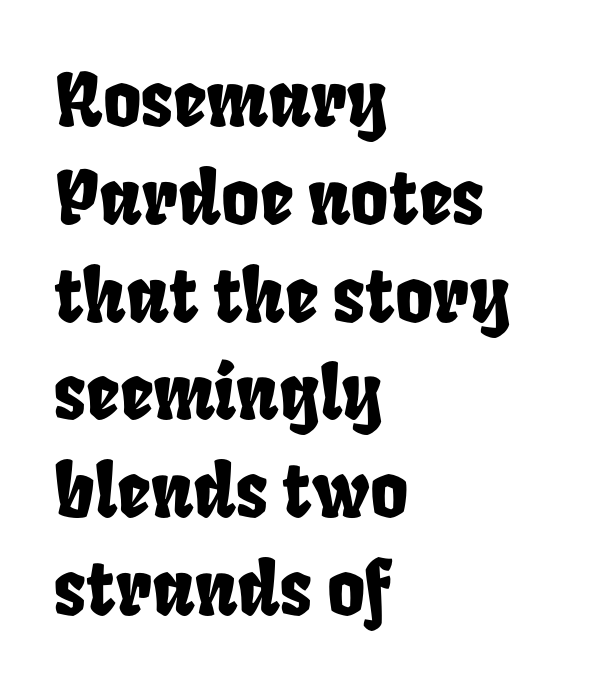
Q: Is the text underlined? A: No.
Q: How is the paragraph aligned? A: Left-aligned.
Q: Is the spacing between letters normal or unusually wide? A: Normal.
Q: Is the spacing between lines tight, normal or loose? A: Normal.
Q: Width (condensed, normal, or wide)? A: Condensed.
Q: Stroke contrast? A: Low.
Q: x-height? A: Large.
Q: Monospaced? A: No.
